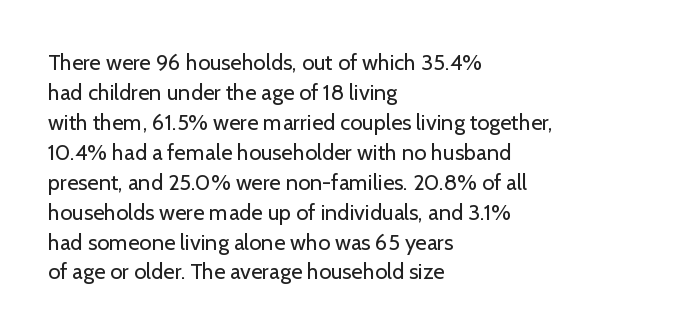
{"italic": "no", "bold": "no", "underline": "no", "align": "left", "line_spacing": "normal", "line_spacing_ratio": 1.36, "letter_spacing": "normal", "letter_spacing_em": 0.0, "glyph_px": 22}
